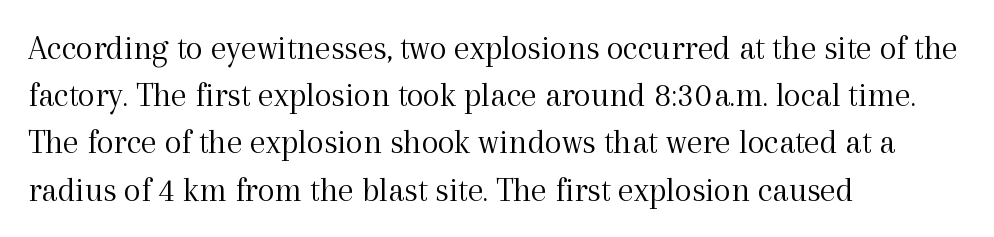
{"serif": "yes", "italic": "no", "bold": "no", "weight": "light", "width": "normal", "x_height": "medium", "monospaced": "no", "underline": "no", "align": "left", "line_spacing": "normal", "line_spacing_ratio": 1.35, "letter_spacing": "normal", "letter_spacing_em": 0.0, "glyph_px": 35}
